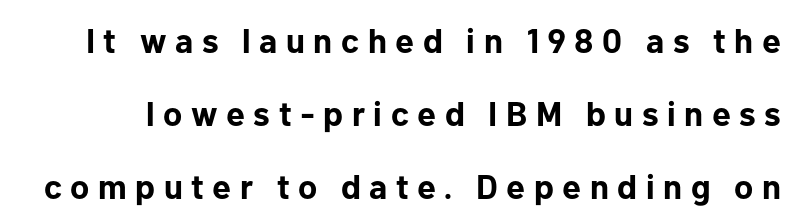
{"serif": "no", "italic": "no", "bold": "yes", "weight": "bold", "width": "normal", "stroke_contrast": "low", "x_height": "medium", "monospaced": "no", "underline": "no", "line_spacing": "loose", "line_spacing_ratio": 2.14, "letter_spacing": "wide", "letter_spacing_em": 0.25, "glyph_px": 34}
